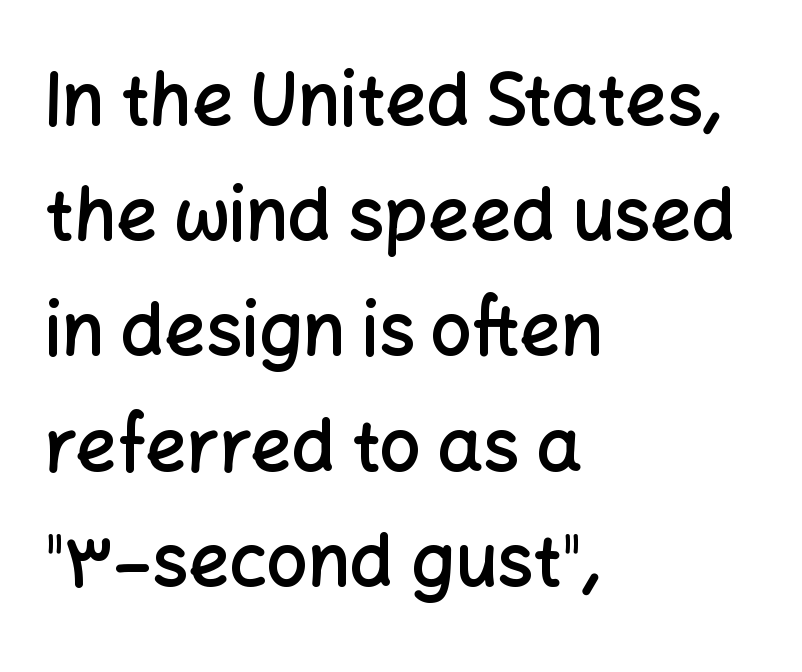
The image shows 72 px semibold sans-serif type, upright; set left-aligned, normal line spacing (1.6x), normal letter spacing, not underlined; low stroke contrast and a medium x-height.
